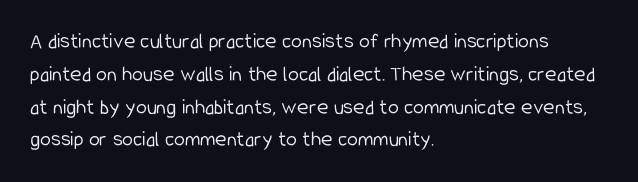
The image shows 22 px text type, upright; set left-aligned, normal line spacing (1.49x), normal letter spacing, not underlined.
